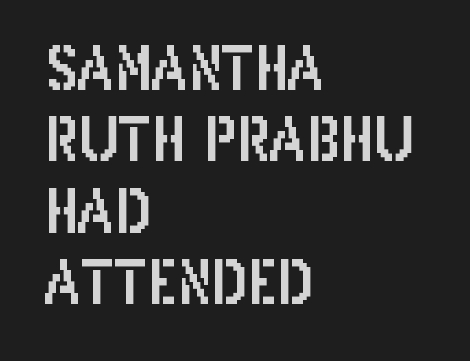
{"serif": "no", "italic": "no", "width": "condensed", "stroke_contrast": "low", "x_height": "large", "monospaced": "no", "underline": "no", "align": "left", "line_spacing_ratio": 1.21, "letter_spacing": "normal", "letter_spacing_em": 0.0, "glyph_px": 59}
